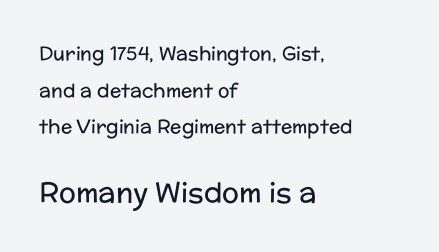
{"serif": "no", "italic": "no", "bold": "no", "weight": "regular", "width": "normal", "stroke_contrast": "low", "x_height": "medium", "monospaced": "no", "underline": "no", "align": "left", "line_spacing": "loose", "line_spacing_ratio": 1.93, "letter_spacing": "normal", "letter_spacing_em": 0.0, "larger_block": "second", "size_ratio": 1.47, "glyph_px": 28}
